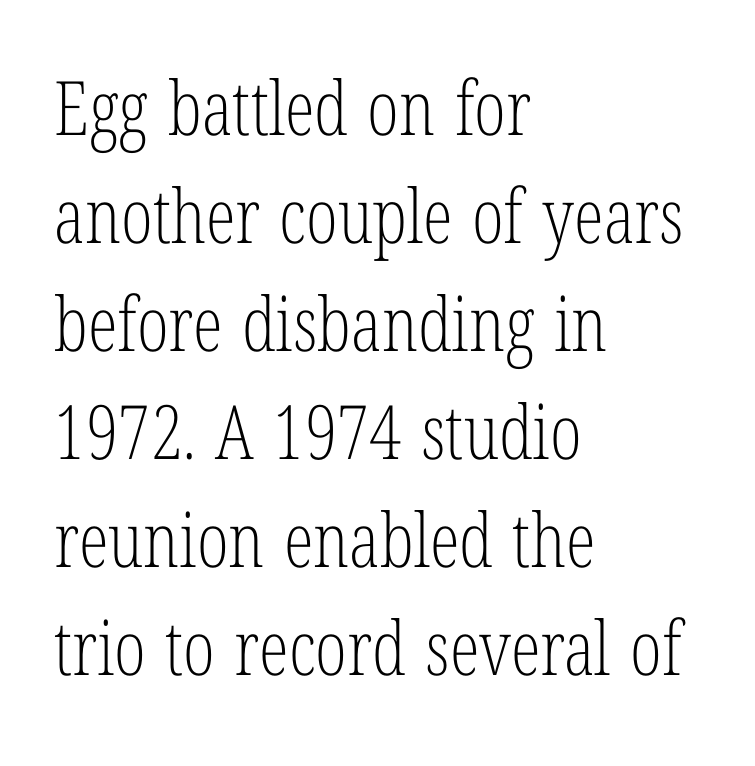
{"serif": "yes", "italic": "no", "bold": "no", "weight": "light", "width": "condensed", "stroke_contrast": "low", "x_height": "medium", "monospaced": "no", "underline": "no", "align": "left", "line_spacing": "normal", "line_spacing_ratio": 1.44, "letter_spacing": "normal", "letter_spacing_em": 0.0, "glyph_px": 75}
